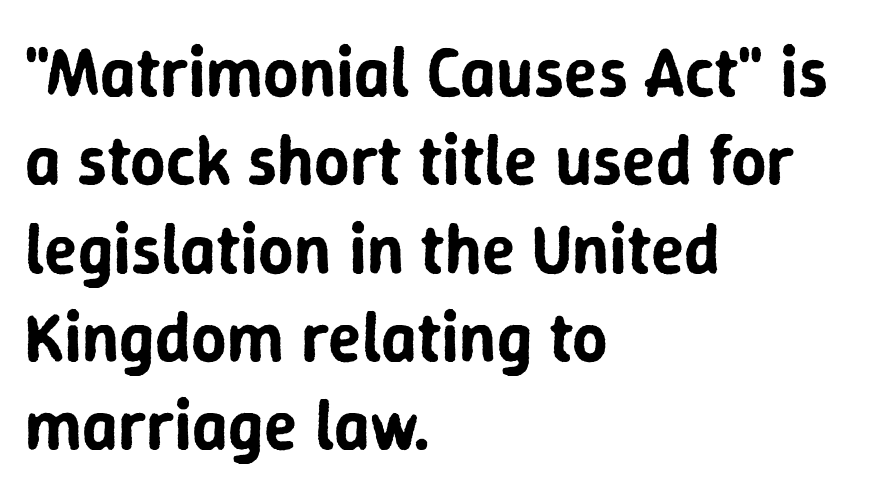
No word sits above an underline. The vertical gap from one line to the next is medium. Teacher's note: observe the even left margin — that is flush-left alignment. The passage shown has conventional tracking throughout. Character widths vary here, with narrow letters taking less room than wide ones. This is the regular roman posture of the typeface.
